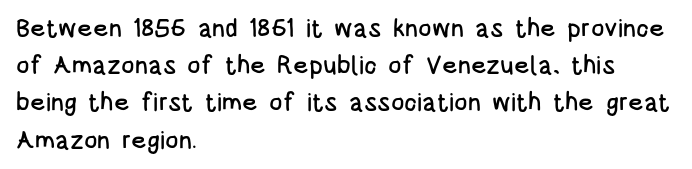
Designer's note — italics off, roman on. Compared with typical paragraphs, the rows here are spaced about the same. No word sits above an underline. Left-aligned paragraph, ragged on the right. This sample uses plain, unmodified letter spacing.
